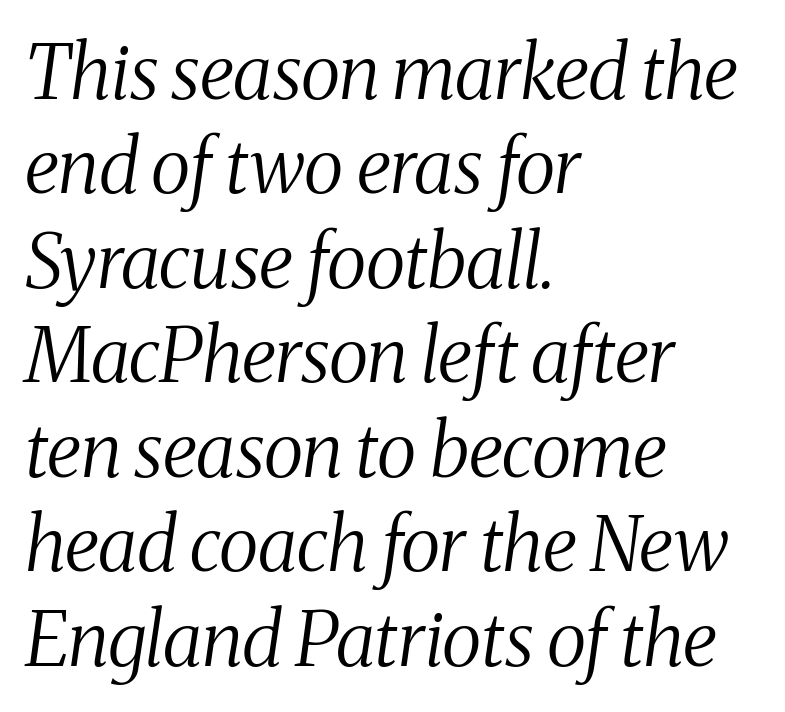
The image shows 75 px regular-weight, condensed serif type, italic (leaning right); set left-aligned, normal line spacing (1.26x), normal letter spacing, not underlined; medium stroke contrast and a medium x-height.
